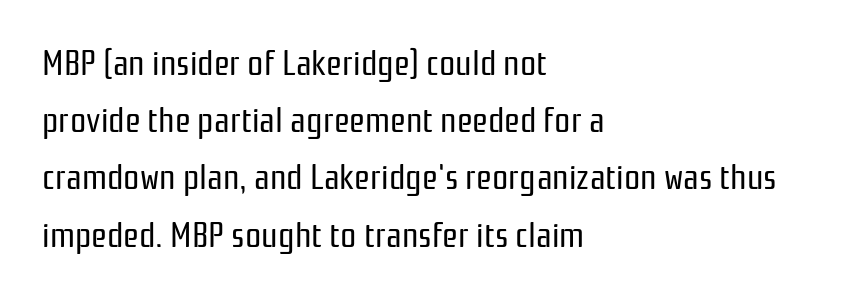
Compared with a typical body face, this is equally light or lighter still. Interline gaps are of average width in this sample. Type style note: lacks serifs. The letters advance in unequal steps, a hallmark of proportional type. The horizontal fit of the characters is conventional and even. Unlike italic type, these characters show no tilt at all.
